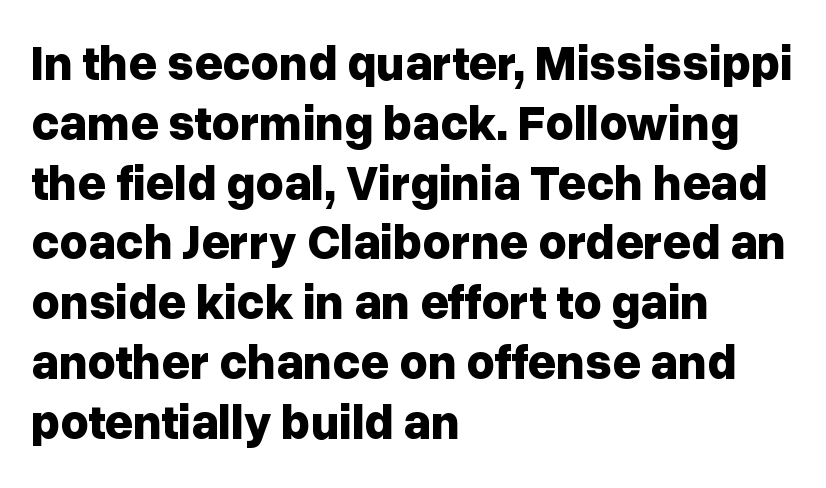
The image shows 49 px bold sans-serif type, upright; set left-aligned, line spacing 1.22x, normal letter spacing, not underlined; low stroke contrast and a medium x-height.
